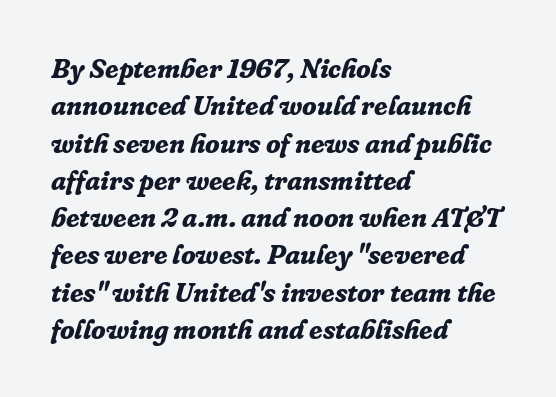
Check under the words: just untouched page. In terms of posture, this sample is oblique. How would I describe the line gaps? Plain and ordinary. The lines are quadded left. Typographic density is high because the face is bold. Look at the tracking — it's just the regular setting, nothing added.
